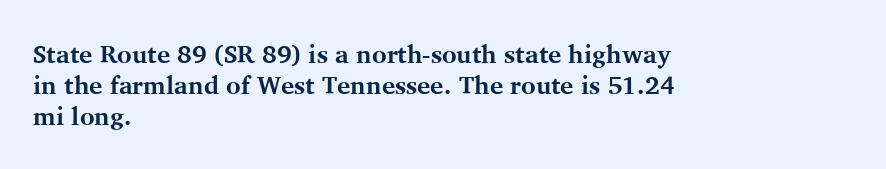
Q: Is the text bold? A: Yes.
Q: Is the text italic (slanted)? A: No, it is upright.
Q: Is the text underlined? A: No.
Q: How is the paragraph aligned? A: Left-aligned.
Q: Is the spacing between letters normal or unusually wide? A: Normal.
